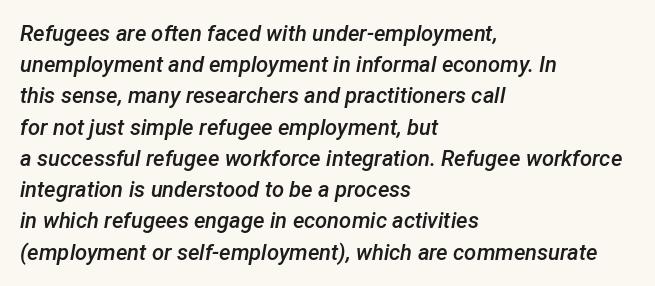
The image shows 22 px text type, italic (leaning right); set left-aligned, normal line spacing (1.42x), normal letter spacing, not underlined.
